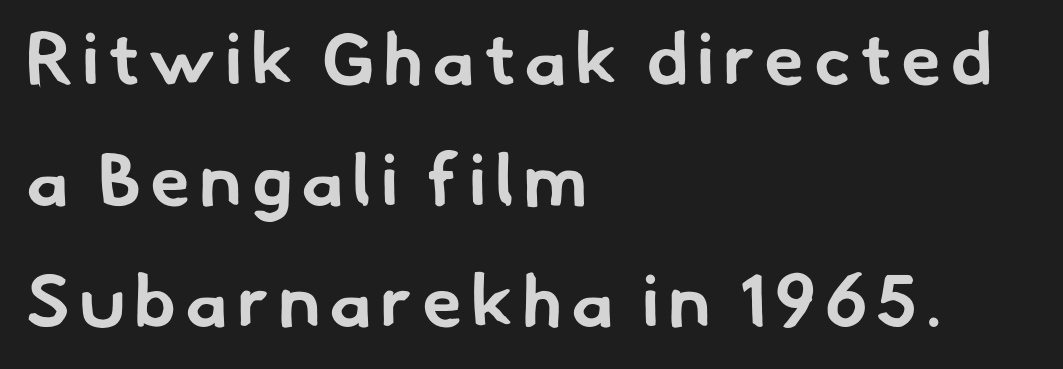
Spacing verdict: proportional, widths tailored to each character. The space between consecutive lines is moderate. Compared with an ordinary text face, these strokes are far heavier — a full bold. Visually the block forms a straight wall on the left and a jagged coastline on the right.
